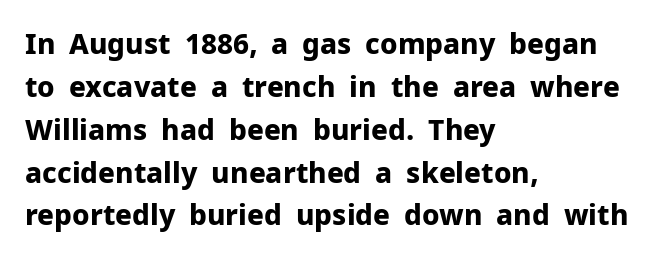
The image shows 28 px bold sans-serif type, upright; set left-aligned, normal line spacing (1.53x), normal letter spacing, not underlined; low stroke contrast and a medium x-height.
